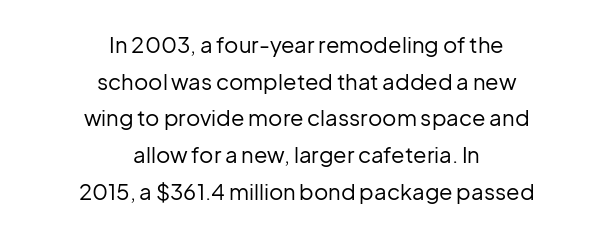
Q: Is the text bold? A: No.
Q: Is the text italic (slanted)? A: No, it is upright.
Q: Is the text underlined? A: No.
Q: How is the paragraph aligned? A: Centered.
Q: Is the spacing between letters normal or unusually wide? A: Normal.
Q: Is the spacing between lines tight, normal or loose? A: Normal.
